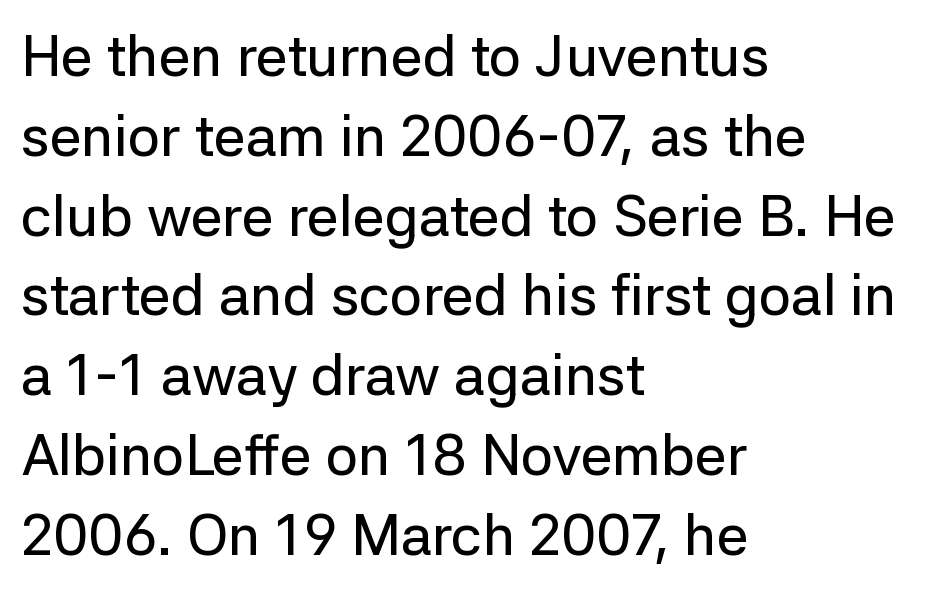
The image shows 57 px sans-serif type, upright; set left-aligned, normal line spacing (1.4x), normal letter spacing, not underlined; low stroke contrast and a medium x-height.
